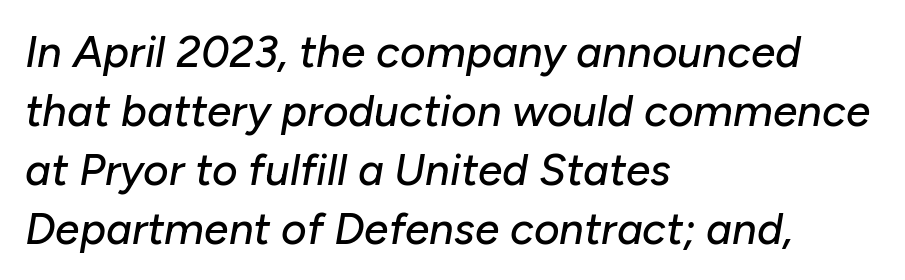
Leftover space on each line is placed entirely after the last word. The face used here is proportionally spaced, like ordinary book or web type. The leading is moderate, giving the passage an even texture. Inter-character spacing is left at the font's built-in metrics.
